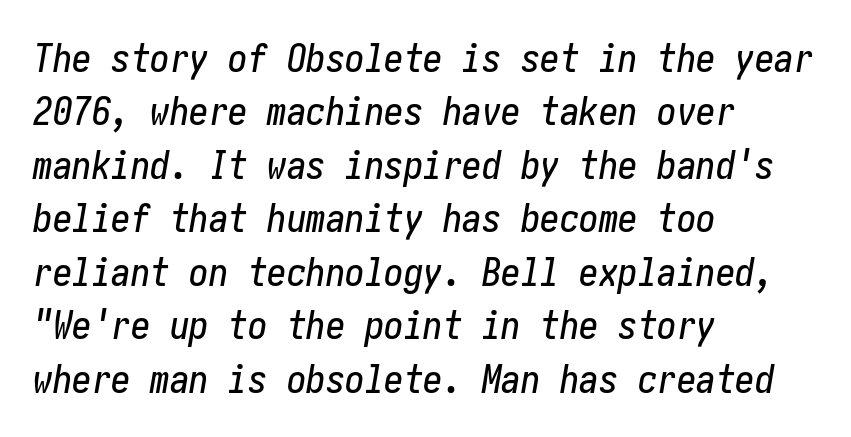
{"italic": "yes", "lean": "right", "slant_degrees": 10, "width": "condensed", "stroke_contrast": "low", "x_height": "medium", "underline": "no", "align": "left", "line_spacing": "normal", "line_spacing_ratio": 1.37, "letter_spacing": "normal", "letter_spacing_em": 0.0, "glyph_px": 39}
